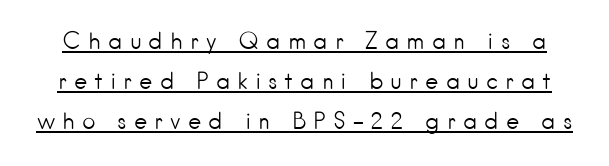
Q: Is the text bold? A: No.
Q: Is the text italic (slanted)? A: No, it is upright.
Q: Is the text underlined? A: Yes.
Q: Is the spacing between letters normal or unusually wide? A: Unusually wide.
